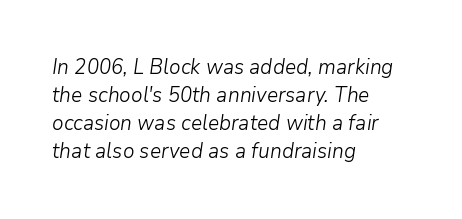
The image shows 21 px text type, italic (leaning right); set left-aligned, normal line spacing (1.34x), normal letter spacing, not underlined.
